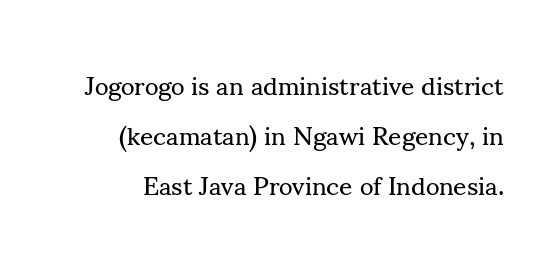
The image shows 26 px text type, upright; set right-aligned, loose line spacing (1.92x), normal letter spacing, not underlined.
